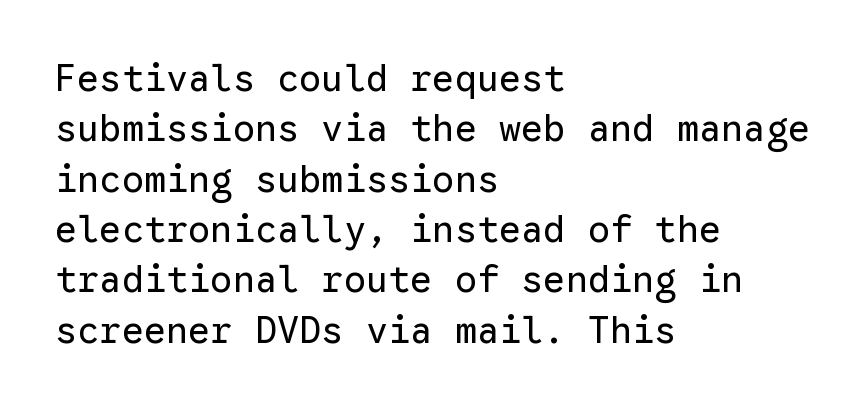
The lines in this sample share a left origin and differ only in where they stop. A bare baseline throughout the passage. These glyphs show unthickened strokes, regular width or finer. Upright lettering throughout. The horizontal fit of the characters is conventional and even. Spacing verdict: monospaced, one width for all characters.
